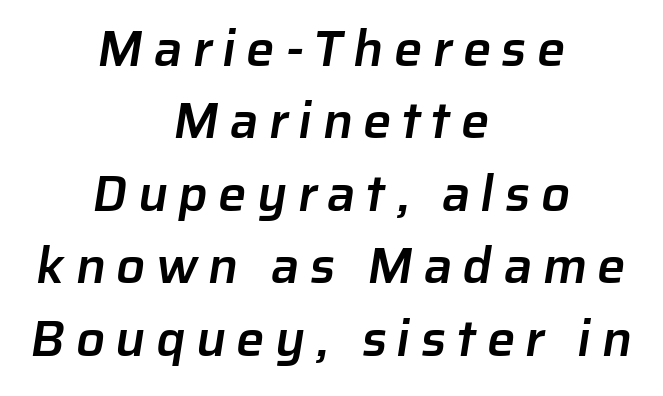
Look at the stroke-to-counter ratio: somewhat heavy, a semibold. There is plenty of visible air inserted between adjacent glyphs. A typesetter would call this proportional, since set widths differ per character. The line-height multiplier appears to be the usual default. Caption: multi-line text, centered on the measure.
